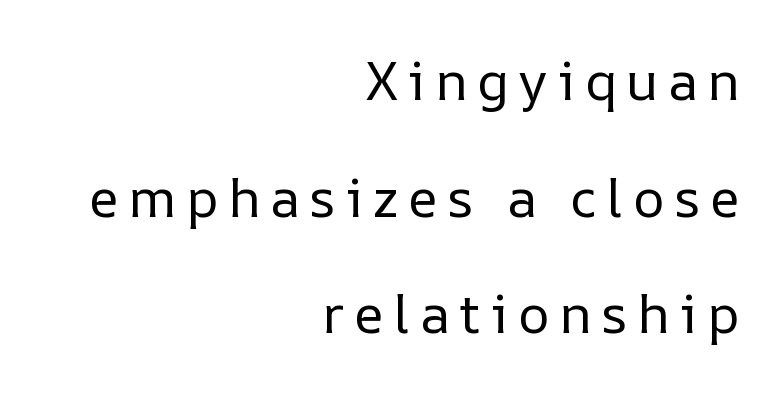
{"italic": "no", "bold": "no", "weight": "regular", "width": "normal", "stroke_contrast": "low", "x_height": "medium", "monospaced": "no", "underline": "no", "align": "right", "line_spacing": "loose", "line_spacing_ratio": 2.16, "glyph_px": 54}
